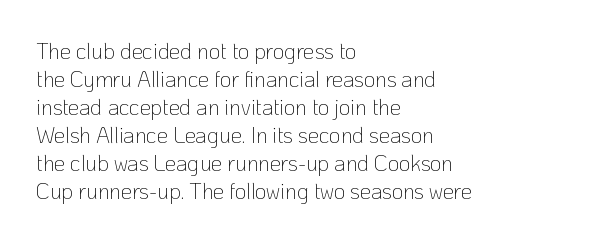
{"italic": "no", "bold": "no", "underline": "no", "align": "left", "line_spacing": "normal", "line_spacing_ratio": 1.27, "letter_spacing": "normal", "letter_spacing_em": 0.0, "glyph_px": 22}
